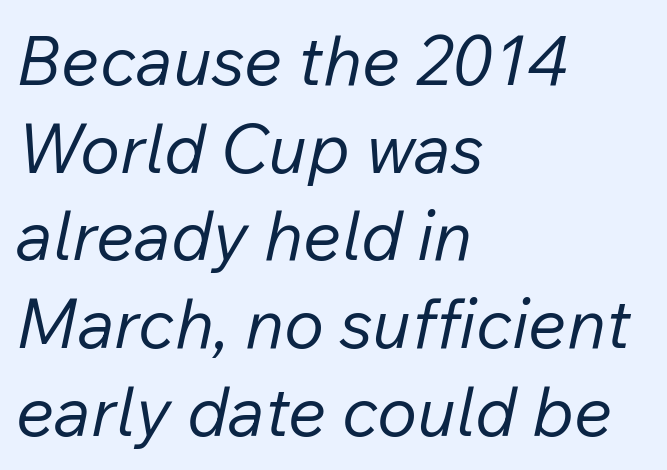
The whole block is typeset with a tilt. Quick note: underline off. The strokes are not fattened; the text isn't bold. A typesetter would call this leading conventional body-copy spacing.
